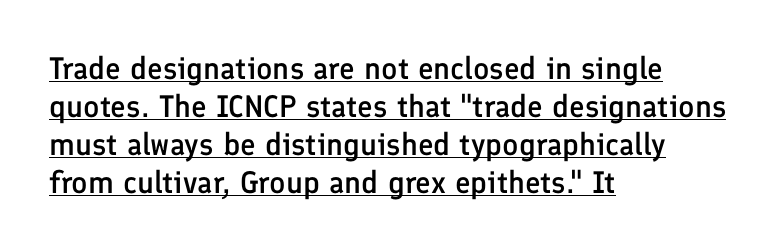
The image shows 31 px semibold sans-serif type, upright; set left-aligned, line spacing 1.23x, normal letter spacing, underlined; low stroke contrast and a medium x-height.
